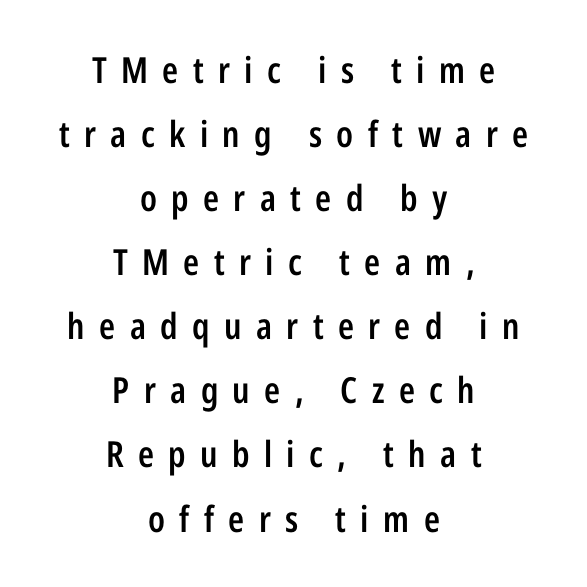
The image shows 36 px semibold, condensed sans-serif type, upright; set centered, line spacing 1.78x, unusually wide letter spacing (+0.4 em), not underlined; low stroke contrast and a medium x-height.
